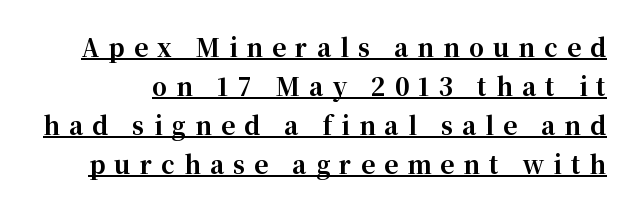
{"italic": "no", "bold": "yes", "underline": "yes", "line_spacing": "normal", "line_spacing_ratio": 1.62, "letter_spacing": "wide", "letter_spacing_em": 0.38, "glyph_px": 24}
